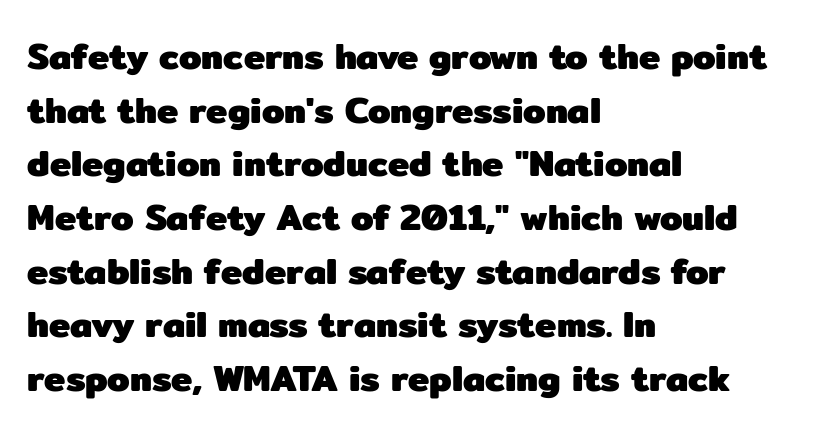
The image shows 36 px heavy sans-serif type, upright; set left-aligned, normal line spacing (1.49x), normal letter spacing, not underlined; low stroke contrast and a medium x-height.
